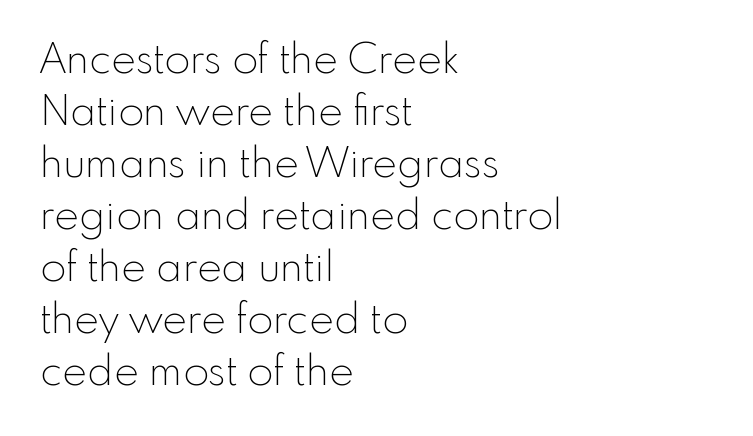
The image shows 42 px thin sans-serif type, upright; set left-aligned, line spacing 1.24x, normal letter spacing, not underlined; a small x-height.
